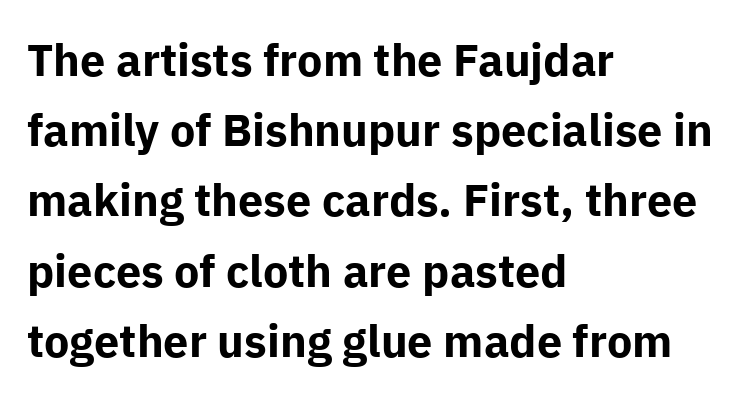
The image shows 45 px bold sans-serif type, upright; set left-aligned, normal line spacing (1.56x), normal letter spacing, not underlined; low stroke contrast and a medium x-height.
